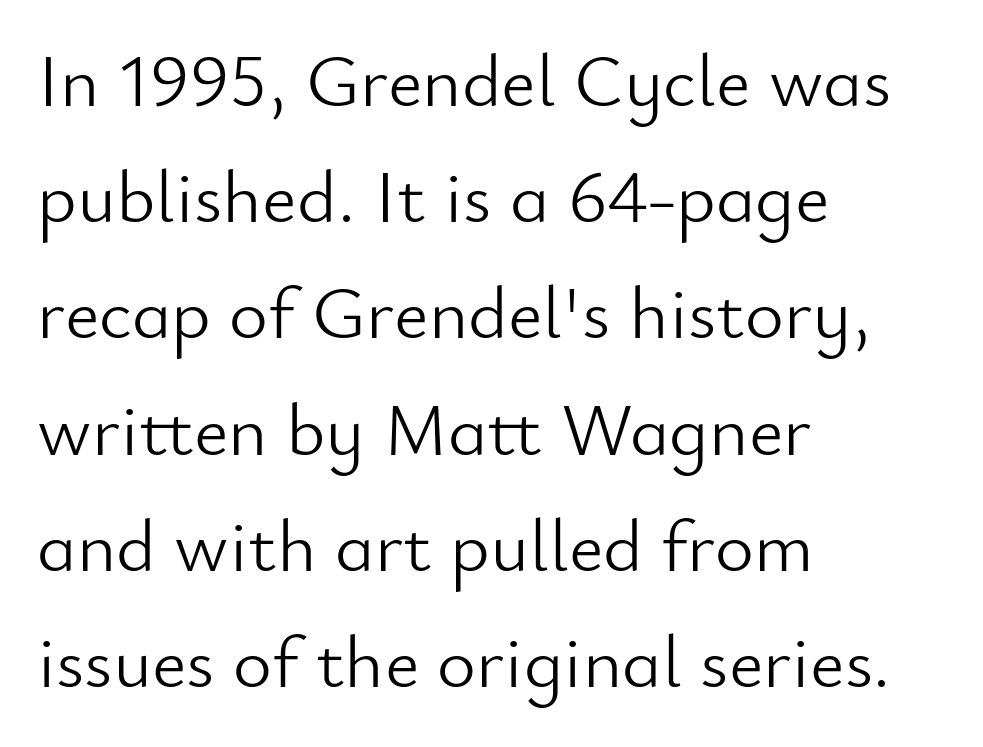
The image shows 75 px light sans-serif type, upright; set left-aligned, normal line spacing (1.55x), normal letter spacing, not underlined; low stroke contrast and a small x-height.
